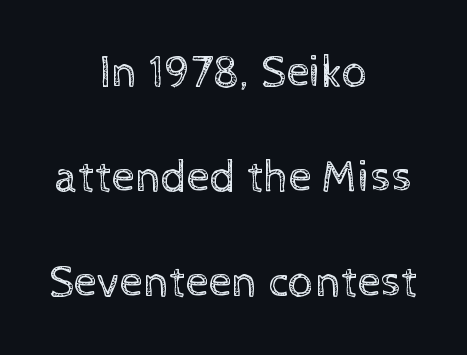
The image shows 46 px regular-weight type, upright; set centered, loose line spacing (2.28x), normal letter spacing, not underlined; a medium x-height.
